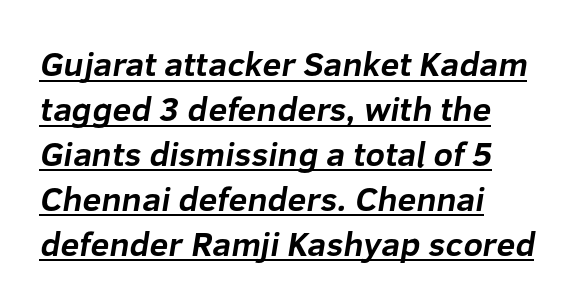
Q: Is the text bold? A: Yes.
Q: Is the typeface a serif or a sans-serif typeface? A: Sans-serif.
Q: Is the text underlined? A: Yes.
Q: How is the paragraph aligned? A: Left-aligned.
Q: Is the spacing between letters normal or unusually wide? A: Normal.
Q: Is the spacing between lines tight, normal or loose? A: Normal.
Q: Width (condensed, normal, or wide)? A: Normal.
Q: Stroke contrast? A: Low.
Q: x-height? A: Medium.
Q: Monospaced? A: No.
